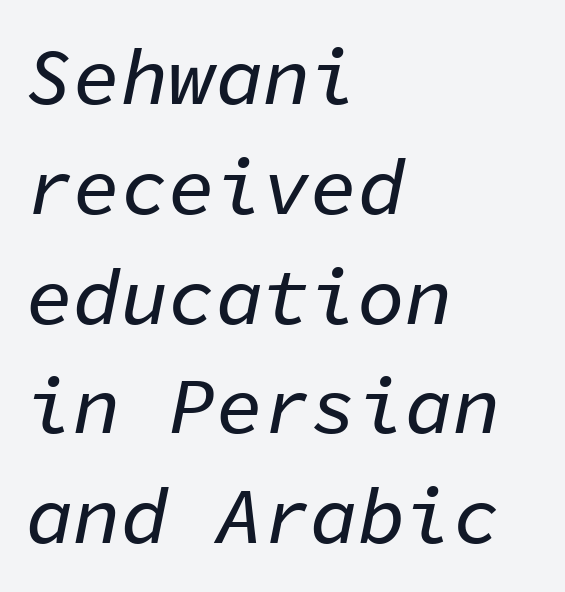
The vertical gap from one line to the next is medium. Nobody drew a line under any word here. The gaps between neighbouring characters are ordinary and unremarkable. The lines are quadded left. Each letter, wide or thin by design, is forced into the same width here.
